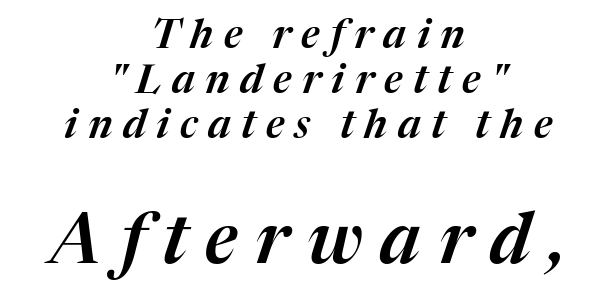
The image shows 70 px text type, italic (leaning right); set centered, tight line spacing (1.13x), unusually wide letter spacing (+0.26 em), not underlined; the second (bottom) block is 1.75x larger; medium stroke contrast and a medium x-height.
